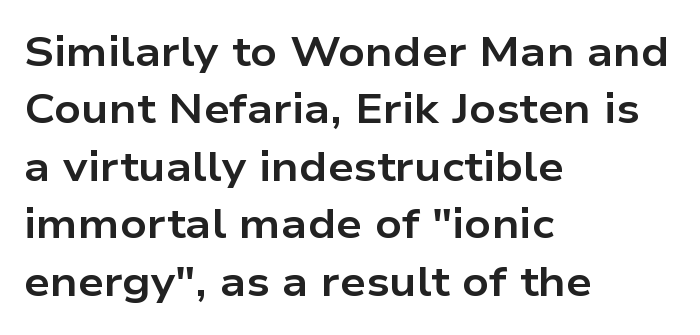
The gaps between neighbouring characters are ordinary and unremarkable. Letters rest on an invisible, unmarked baseline. Italic: no, the glyphs are upright roman. One glance says typical: line gaps are just what's usual. Nothing sits at the stroke ends, so this counts as sans-serif. Compared with a centered layout, this one pins lines to the left instead.
